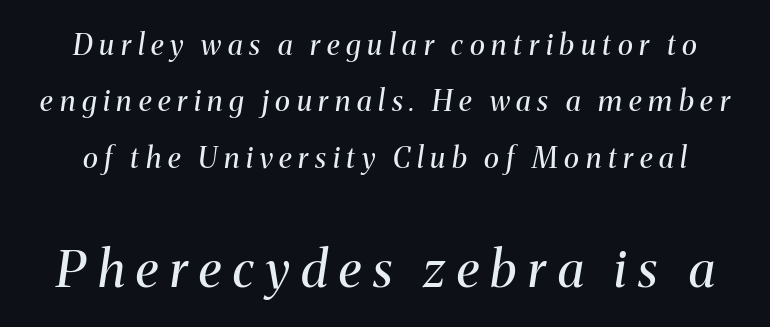
{"serif": "yes", "italic": "yes", "lean": "right", "slant_degrees": 8, "bold": "no", "weight": "regular", "width": "normal", "stroke_contrast": "medium", "x_height": "medium", "monospaced": "no", "underline": "no", "line_spacing": "loose", "line_spacing_ratio": 1.94, "letter_spacing": "wide", "letter_spacing_em": 0.23, "larger_block": "second", "size_ratio": 1.76, "glyph_px": 51}
